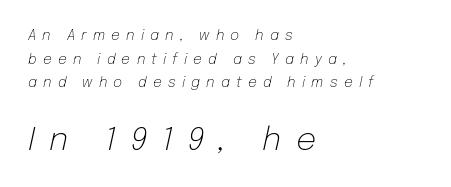
The rendering inserts visible extra space after every character. The lines sit at an ordinary, default distance from one another. Visually, the bottom section dominates because its glyphs are scaled up. The font's italic variant was chosen for this text. The rendering uses natural spacing where letterforms have individual widths. Descenders are the only things crossing below the line.
